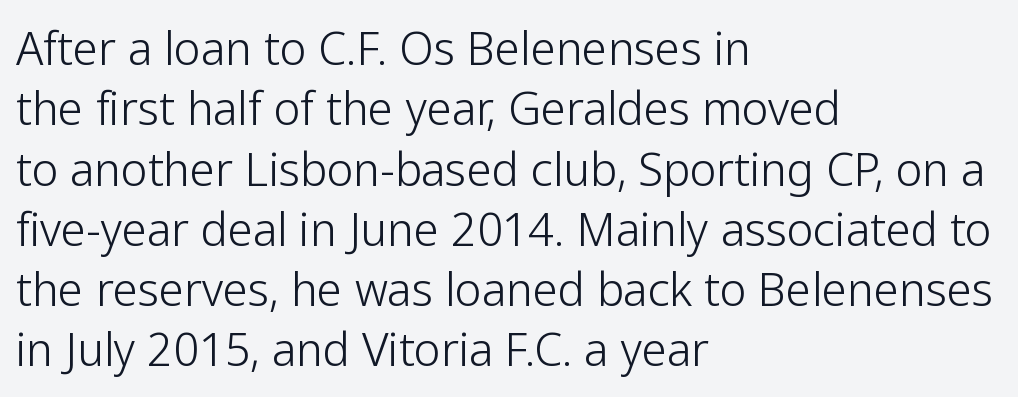
The image shows 45 px light sans-serif type, upright; set left-aligned, normal line spacing (1.34x), normal letter spacing, not underlined; low stroke contrast and a medium x-height.
